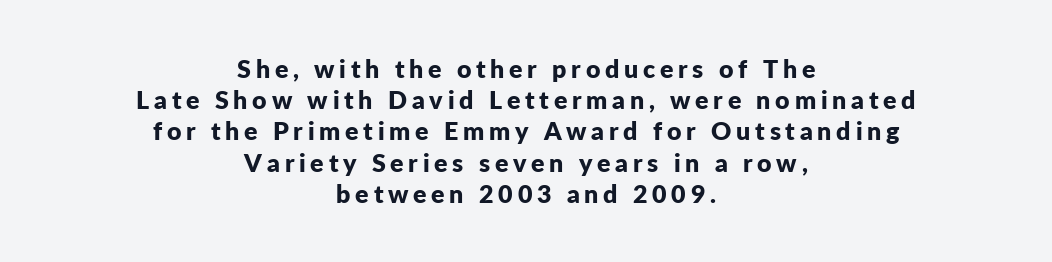
Q: Is the text bold? A: Yes.
Q: Is the text italic (slanted)? A: No, it is upright.
Q: Is the text underlined? A: No.
Q: How is the paragraph aligned? A: Centered.
Q: Is the spacing between lines tight, normal or loose? A: Normal.
